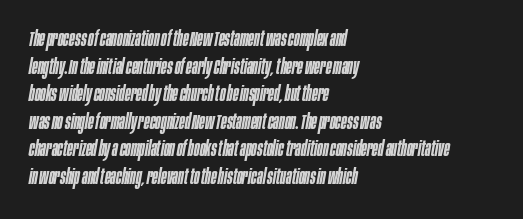
The image shows 21 px text type, italic (leaning right); set left-aligned, normal line spacing (1.31x), normal letter spacing, not underlined.
